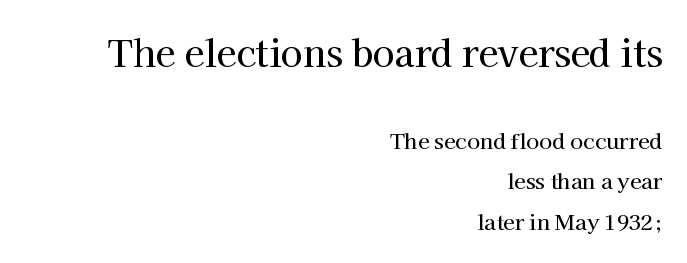
The image shows 36 px serif type, upright; set right-aligned, loose line spacing (1.94x), normal letter spacing, not underlined; the first (top) block is 1.71x larger; high stroke contrast and a medium x-height.
